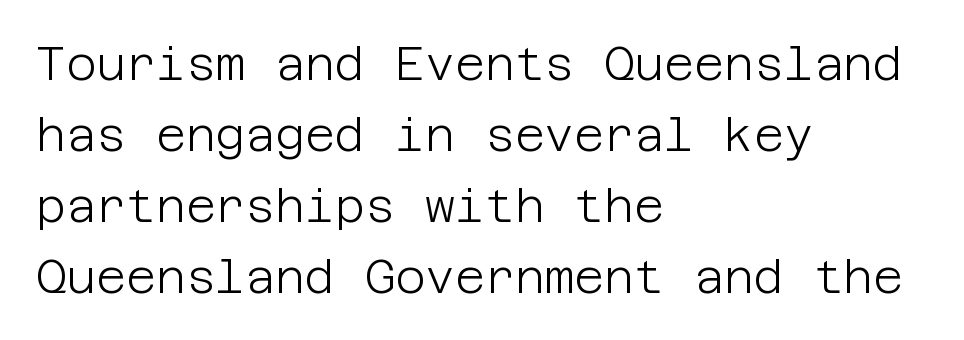
Q: Is the text bold? A: No.
Q: Is the text italic (slanted)? A: No, it is upright.
Q: Is the typeface a serif or a sans-serif typeface? A: Sans-serif.
Q: Is the text underlined? A: No.
Q: How is the paragraph aligned? A: Left-aligned.
Q: Is the spacing between letters normal or unusually wide? A: Normal.
Q: Is the spacing between lines tight, normal or loose? A: Normal.
Q: Width (condensed, normal, or wide)? A: Normal.
Q: Stroke contrast? A: Low.
Q: x-height? A: Large.
